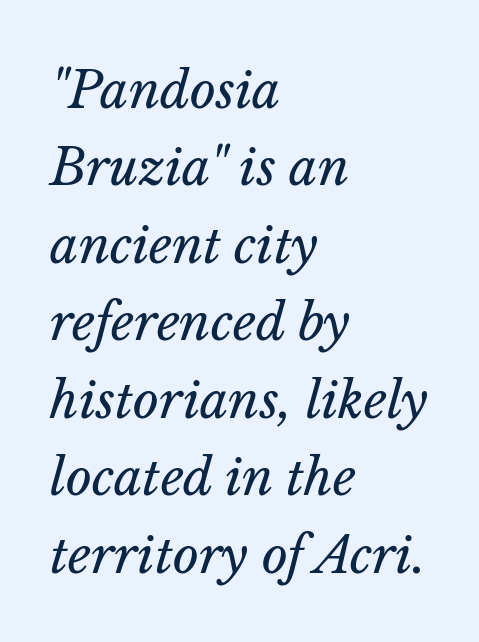
The image shows 50 px regular-weight type, italic (leaning right); set left-aligned, normal line spacing (1.55x), normal letter spacing, not underlined; low stroke contrast and a medium x-height.
